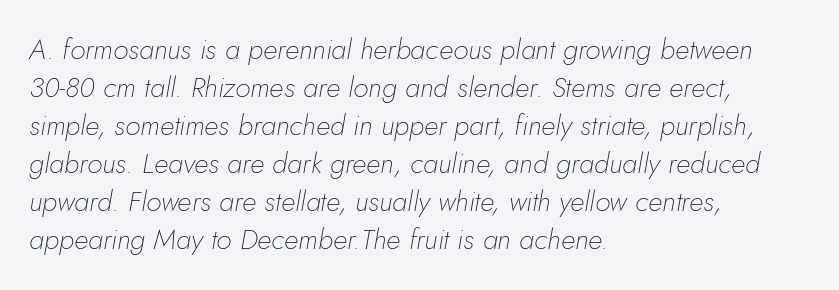
The image shows 28 px thin type, italic (leaning right); set left-aligned, normal line spacing (1.36x), normal letter spacing, not underlined; low stroke contrast and a small x-height.
